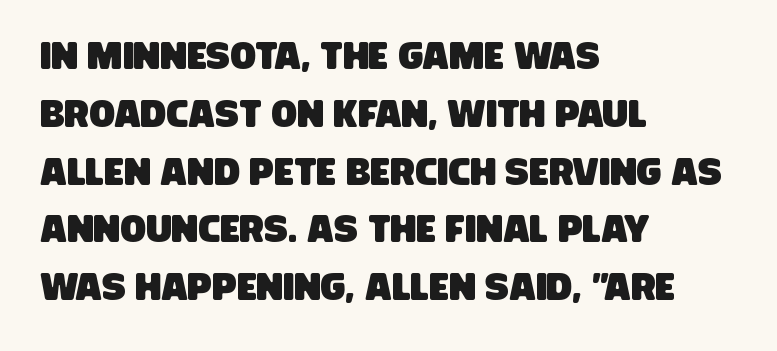
Q: Is the typeface a serif or a sans-serif typeface? A: Sans-serif.
Q: Is the text underlined? A: No.
Q: How is the paragraph aligned? A: Left-aligned.
Q: Is the spacing between letters normal or unusually wide? A: Normal.
Q: Is the spacing between lines tight, normal or loose? A: Normal.
Q: Width (condensed, normal, or wide)? A: Condensed.
Q: Stroke contrast? A: Low.
Q: x-height? A: Large.
Q: Monospaced? A: No.
